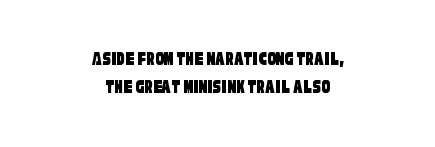
Q: Is the text underlined? A: No.
Q: How is the paragraph aligned? A: Centered.
Q: Is the spacing between letters normal or unusually wide? A: Normal.
Q: Is the spacing between lines tight, normal or loose? A: Normal.
